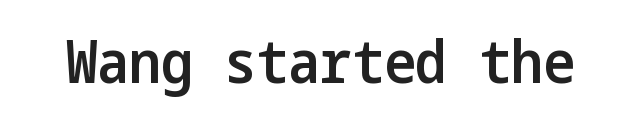
The image shows 60 px semibold, condensed sans-serif type, upright; set normal letter spacing, not underlined; low stroke contrast and a medium x-height.
